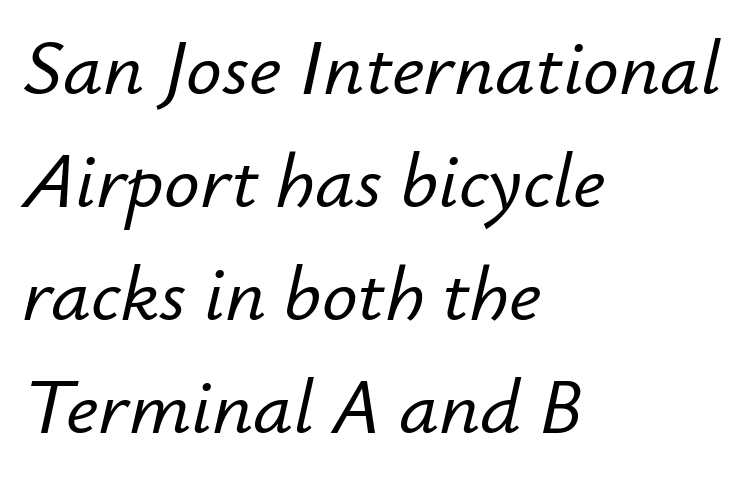
The image shows 79 px text type, italic (leaning right); set left-aligned, normal line spacing (1.43x), normal letter spacing, not underlined; low stroke contrast and a small x-height.
